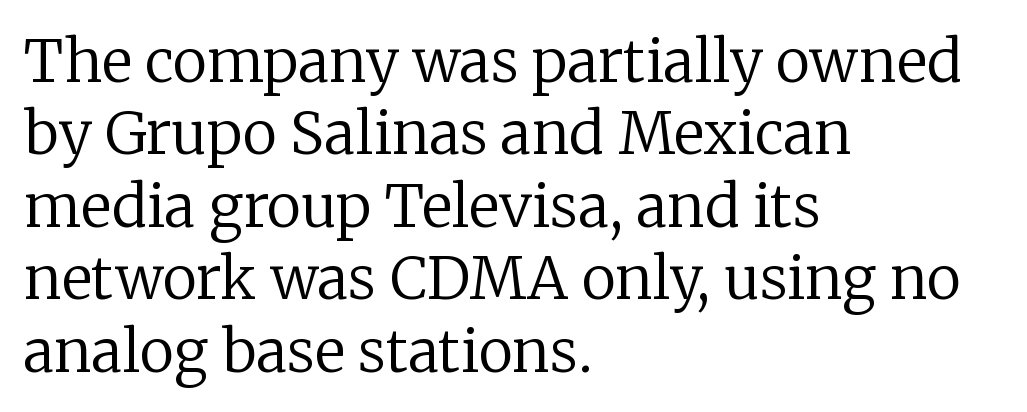
The type family on display is of the serif kind. The rendering keeps characters at their native spacing. You could not count columns in this text — the font is proportionally spaced. No chunkiness to these letters — they're not bold.
